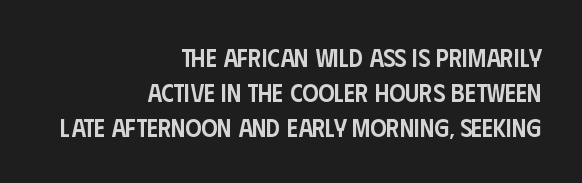
Q: Is the text bold? A: Semi-bold.
Q: Is the text italic (slanted)? A: No, it is upright.
Q: Is the text underlined? A: No.
Q: How is the paragraph aligned? A: Right-aligned.
Q: Is the spacing between letters normal or unusually wide? A: Normal.
Q: Is the spacing between lines tight, normal or loose? A: Normal.
